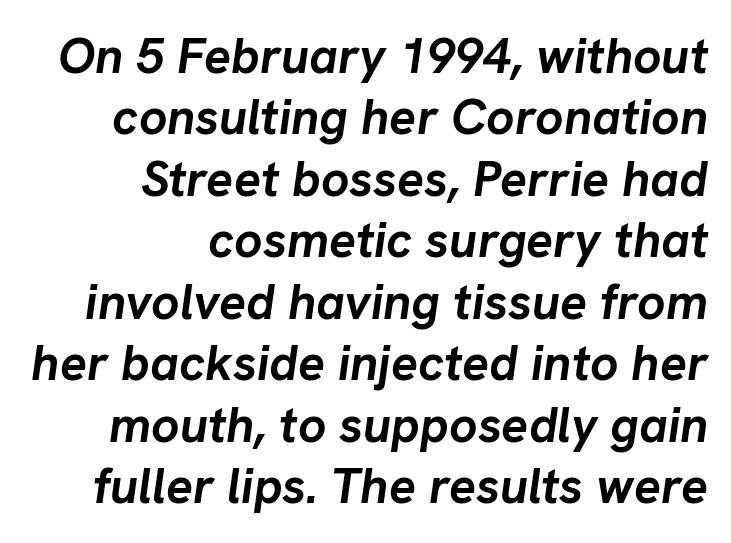
The image shows 50 px semibold type, italic (leaning right); set right-aligned, line spacing 1.23x, normal letter spacing, not underlined; low stroke contrast and a medium x-height.
